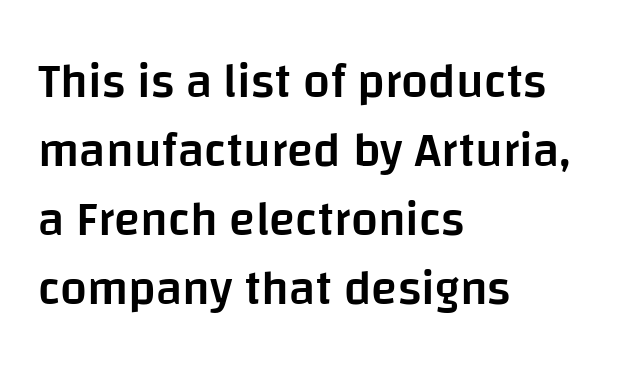
The image shows 48 px semibold sans-serif type, upright; set left-aligned, normal line spacing (1.44x), normal letter spacing, not underlined; low stroke contrast and a large x-height.
